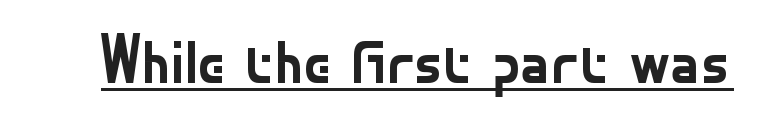
Q: Is the text bold? A: No.
Q: Is the text italic (slanted)? A: No, it is upright.
Q: Is the typeface a serif or a sans-serif typeface? A: Sans-serif.
Q: Is the text underlined? A: Yes.
Q: Is the spacing between letters normal or unusually wide? A: Normal.
Q: Width (condensed, normal, or wide)? A: Normal.
Q: Stroke contrast? A: Low.
Q: x-height? A: Small.
Q: Monospaced? A: No.
